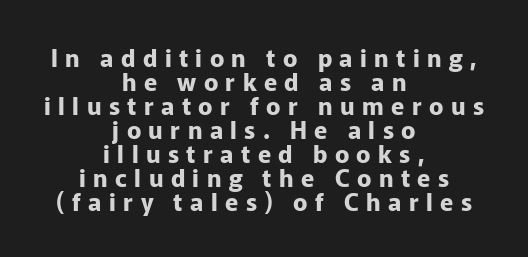
The image shows 24 px bold type, upright; set centered, tight line spacing (1.0x), unusually wide letter spacing (+0.31 em), not underlined.
